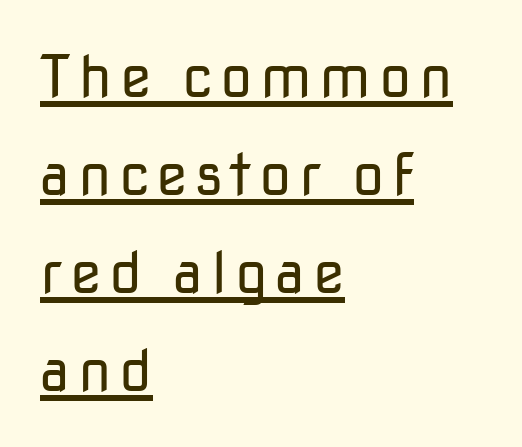
The image shows 58 px regular-weight sans-serif type, upright; set left-aligned, normal line spacing (1.69x), underlined; low stroke contrast and a medium x-height.
